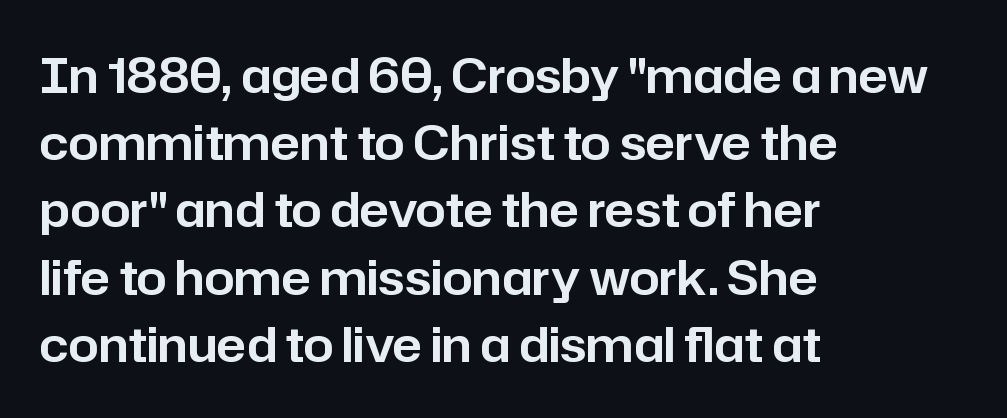
Q: Is the text italic (slanted)? A: No, it is upright.
Q: Is the typeface a serif or a sans-serif typeface? A: Sans-serif.
Q: Is the text underlined? A: No.
Q: How is the paragraph aligned? A: Left-aligned.
Q: Is the spacing between letters normal or unusually wide? A: Normal.
Q: Is the spacing between lines tight, normal or loose? A: Normal.
Q: Width (condensed, normal, or wide)? A: Normal.
Q: Stroke contrast? A: Low.
Q: x-height? A: Medium.
Q: Monospaced? A: No.
